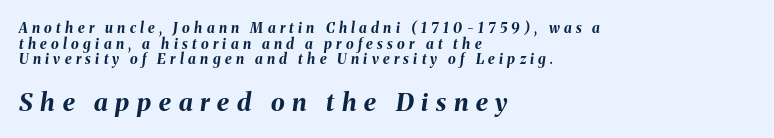
Q: Is the text bold? A: Yes.
Q: Is the text italic (slanted)? A: Yes, it leans right by about 8 degrees.
Q: Is the text underlined? A: No.
Q: How is the paragraph aligned? A: Left-aligned.
Q: Is the spacing between letters normal or unusually wide? A: Unusually wide.
Q: Is the spacing between lines tight, normal or loose? A: Tight.
Q: Which block of text is set in a larger size, the first (top) or the second (bottom)? A: The second (bottom) one.
